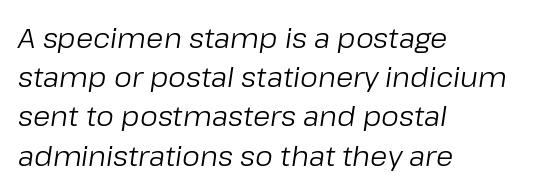
The image shows 28 px regular-weight type, italic (leaning right); set left-aligned, normal line spacing (1.4x), normal letter spacing, not underlined; low stroke contrast and a medium x-height.
